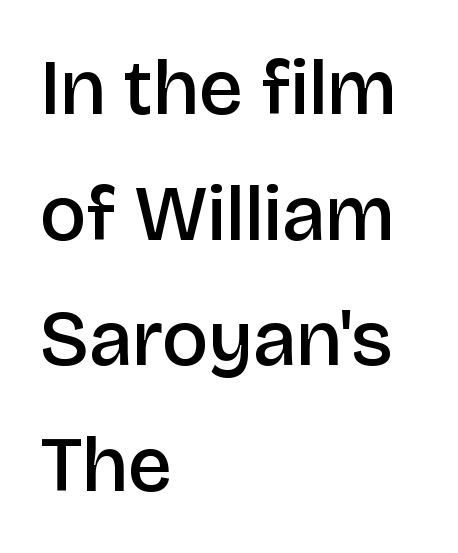
{"serif": "no", "italic": "no", "bold": "semi", "weight": "semibold", "width": "normal", "stroke_contrast": "low", "x_height": "large", "monospaced": "no", "underline": "no", "align": "left", "line_spacing": "normal", "line_spacing_ratio": 1.59, "letter_spacing": "normal", "letter_spacing_em": 0.0, "glyph_px": 79}
